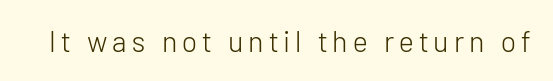
The string is rendered with underlining switched off. Weight: not bold — regular or lighter. The specimen reads as upright at a glance. Spacing verdict: proportional, widths tailored to each character.
